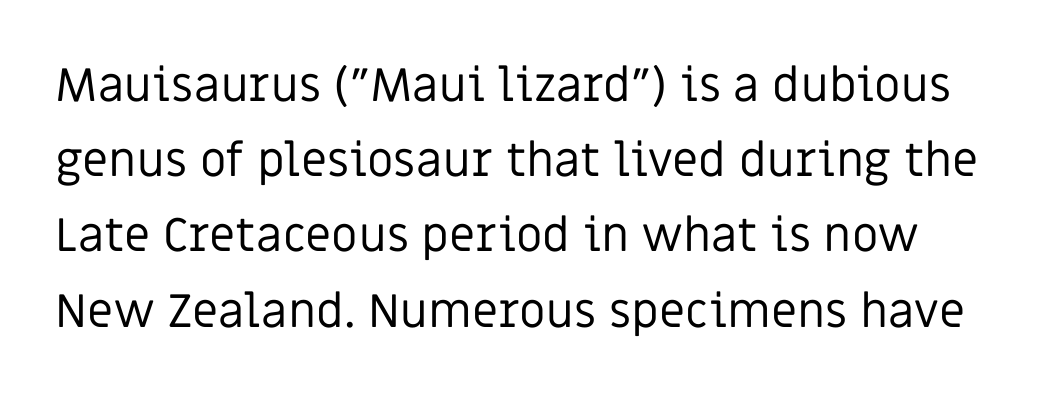
{"serif": "no", "italic": "no", "bold": "no", "weight": "regular", "width": "normal", "stroke_contrast": "low", "x_height": "large", "monospaced": "no", "underline": "no", "line_spacing": "normal", "line_spacing_ratio": 1.6, "letter_spacing": "normal", "letter_spacing_em": 0.0, "glyph_px": 47}
